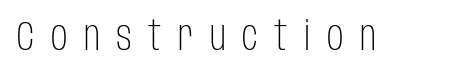
Q: Is the text bold? A: No.
Q: Is the text italic (slanted)? A: No, it is upright.
Q: Is the typeface a serif or a sans-serif typeface? A: Sans-serif.
Q: Is the text underlined? A: No.
Q: Is the spacing between letters normal or unusually wide? A: Unusually wide.
Q: Width (condensed, normal, or wide)? A: Condensed.
Q: Stroke contrast? A: Low.
Q: x-height? A: Large.
Q: Monospaced? A: No.
